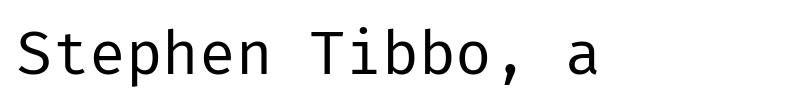
The string is rendered with underlining switched off. The font is comparable to plain body text, perhaps lighter. Nope, no serifs anywhere on these letters. Characters follow at the spacing the type designer built in.
